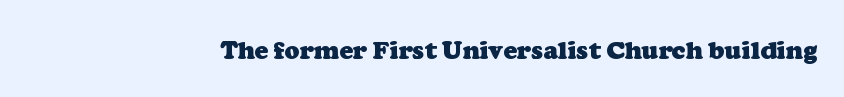
{"bold": "yes", "underline": "no", "letter_spacing": "normal", "letter_spacing_em": 0.0, "glyph_px": 25}
